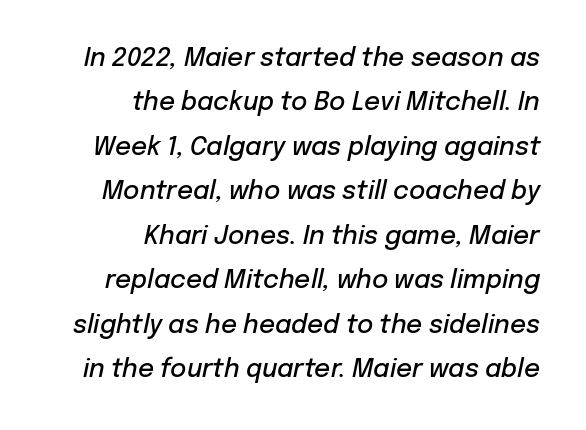
The font's italic variant was chosen for this text. This rendering features lettering with no underline. Here the glyphs are tracked normally, forming tight word shapes. Horizontal alignment here is rightward, an uncommon choice for prose. Every letter is mildly thick-stroked: semibold rather than bold.
